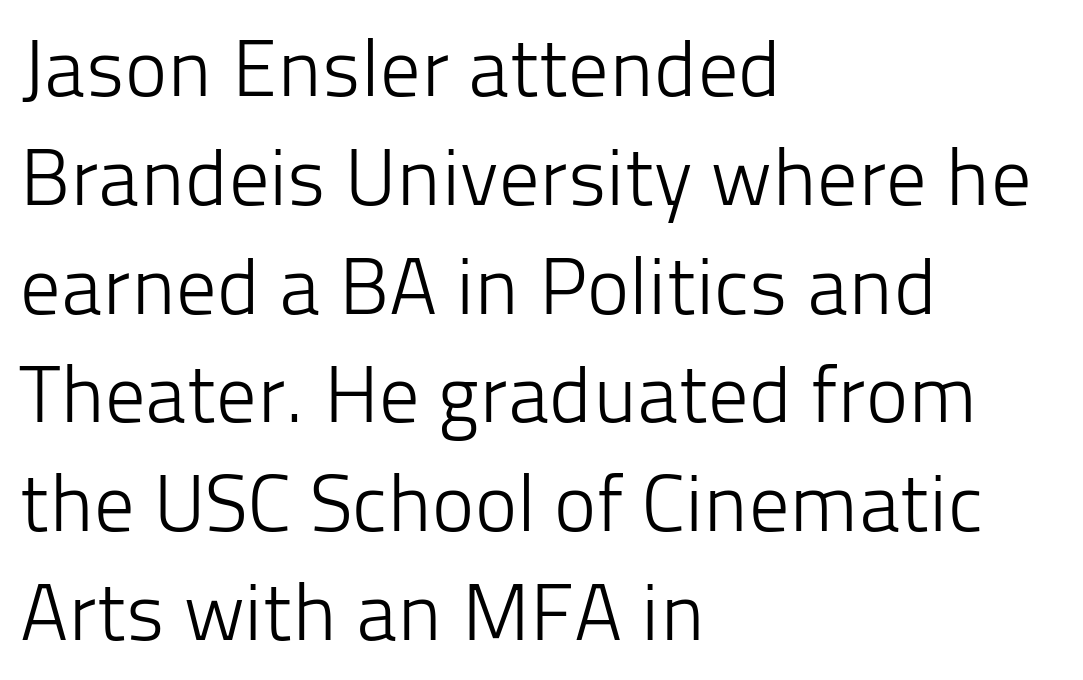
{"serif": "no", "italic": "no", "bold": "no", "weight": "light", "width": "normal", "stroke_contrast": "low", "x_height": "medium", "monospaced": "no", "underline": "no", "align": "left", "line_spacing": "normal", "line_spacing_ratio": 1.36, "letter_spacing": "normal", "letter_spacing_em": 0.0, "glyph_px": 80}
